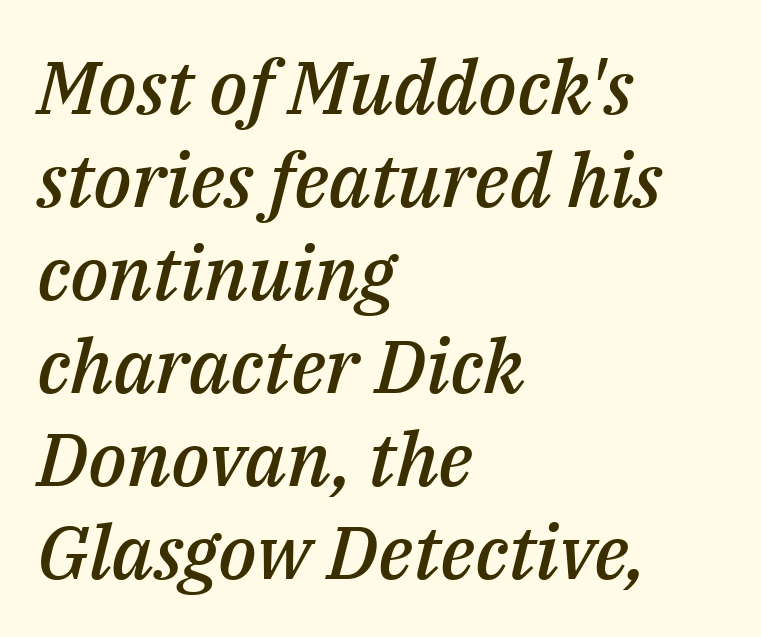
{"italic": "yes", "lean": "right", "slant_degrees": 14, "bold": "semi", "weight": "semibold", "width": "normal", "stroke_contrast": "medium", "x_height": "medium", "monospaced": "no", "underline": "no", "align": "left", "line_spacing_ratio": 1.24, "letter_spacing": "normal", "letter_spacing_em": 0.0, "glyph_px": 75}
